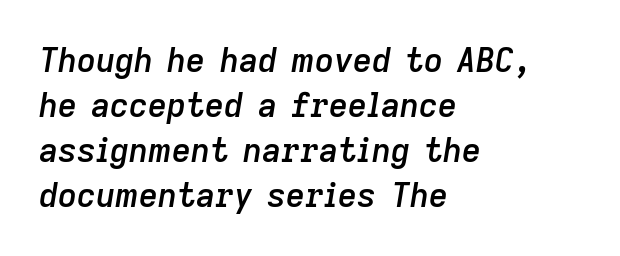
{"italic": "yes", "lean": "right", "slant_degrees": 9, "bold": "semi", "weight": "semibold", "width": "normal", "stroke_contrast": "low", "x_height": "medium", "monospaced": "no", "underline": "no", "align": "left", "line_spacing": "normal", "line_spacing_ratio": 1.36, "letter_spacing": "normal", "letter_spacing_em": 0.0, "glyph_px": 33}
